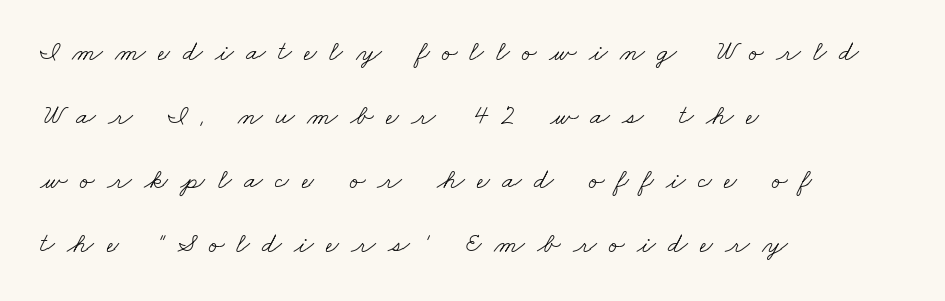
Type style note: has serifs. Is the type heavy? It reads as light-to-regular instead. What stands out about the letter spacing? Its width — letters are far apart. The ragged edge is on the right, which tells us the setting is flush left. A bare baseline throughout the passage. This block would shrink considerably if given ordinary leading; it's expanded now.
